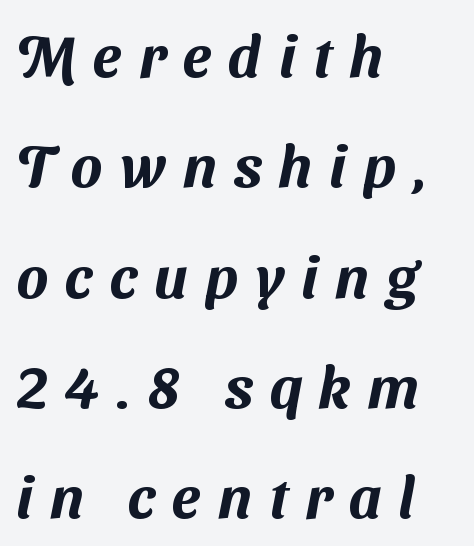
The image shows 59 px sans-serif type; set left-aligned, line spacing 1.87x, unusually wide letter spacing (+0.29 em), not underlined; medium stroke contrast and a medium x-height.
